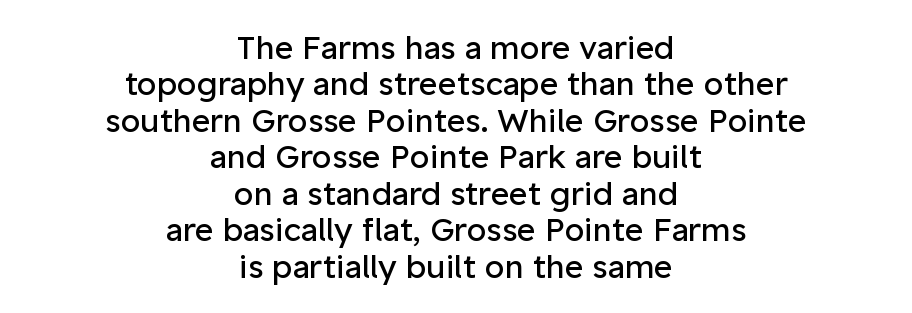
{"serif": "no", "italic": "no", "bold": "no", "weight": "regular", "width": "normal", "stroke_contrast": "low", "x_height": "medium", "monospaced": "no", "underline": "no", "align": "center", "line_spacing": "tight", "line_spacing_ratio": 1.14, "letter_spacing": "normal", "letter_spacing_em": 0.0, "glyph_px": 32}
